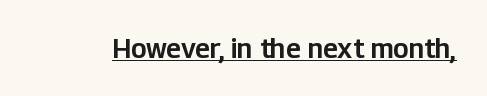
In terms of letterspacing, this is plain default setting. Ascenders rise straight up at ninety degrees. Underline: present.
